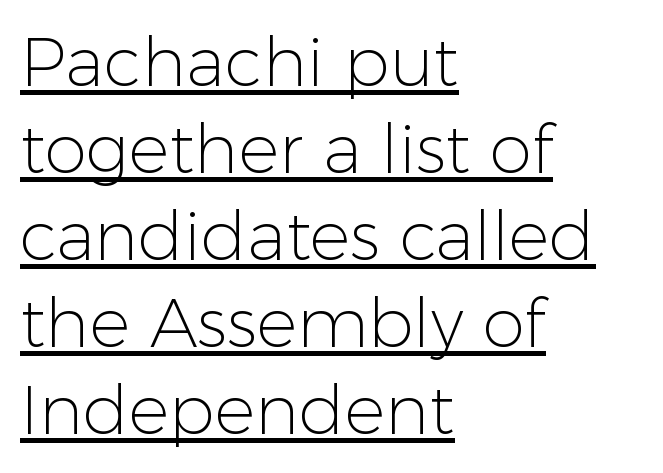
{"serif": "no", "italic": "no", "bold": "no", "weight": "light", "width": "normal", "stroke_contrast": "low", "x_height": "medium", "monospaced": "no", "underline": "yes", "align": "left", "line_spacing": "normal", "line_spacing_ratio": 1.28, "letter_spacing": "normal", "letter_spacing_em": 0.0, "glyph_px": 68}
